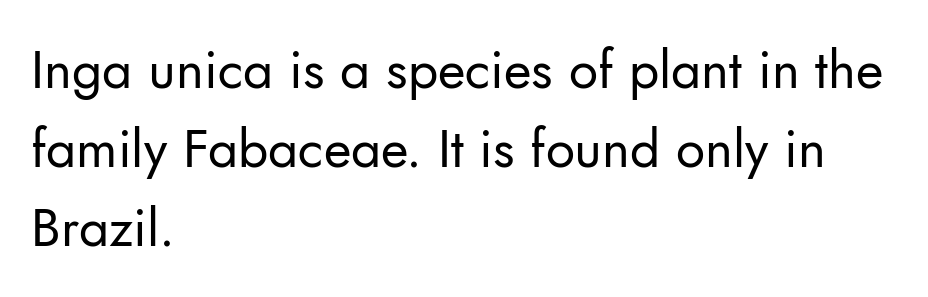
The image shows 53 px regular-weight sans-serif type, upright; set left-aligned, normal line spacing (1.49x), normal letter spacing, not underlined; low stroke contrast and a small x-height.
